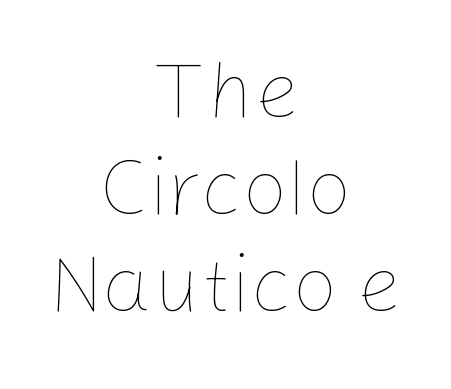
Q: Is the text bold? A: No.
Q: Is the text italic (slanted)? A: No, it is upright.
Q: Is the text underlined? A: No.
Q: How is the paragraph aligned? A: Centered.
Q: Is the spacing between letters normal or unusually wide? A: Normal.
Q: Width (condensed, normal, or wide)? A: Normal.
Q: Stroke contrast? A: Low.
Q: x-height? A: Medium.
Q: Monospaced? A: No.
